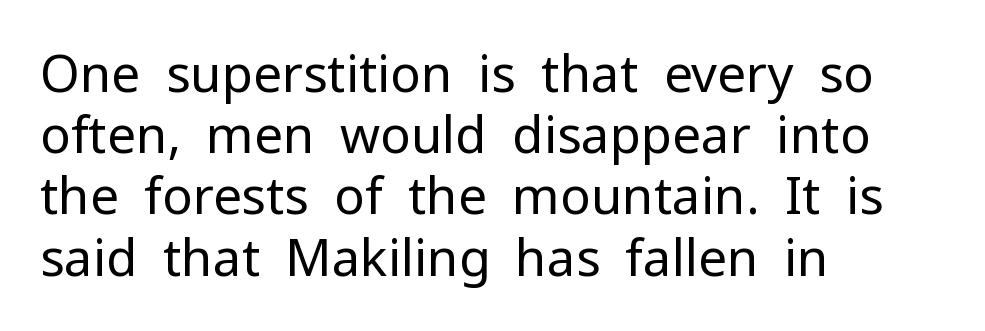
Descender tails drop into unmarked territory. Words appear dense and cohesive because spacing is normal. Each letter keeps its own natural width here, so spacing adapts to shape. Nothing sits at the stroke ends, so this counts as sans-serif. The compositor pushed each line to the left boundary.
